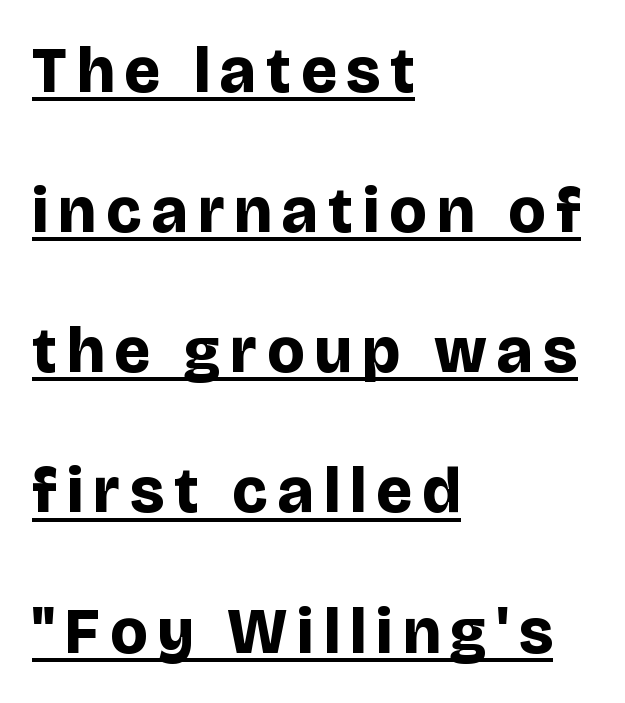
Q: Is the text bold? A: Yes.
Q: Is the text italic (slanted)? A: No, it is upright.
Q: Is the typeface a serif or a sans-serif typeface? A: Sans-serif.
Q: Is the text underlined? A: Yes.
Q: How is the paragraph aligned? A: Left-aligned.
Q: Is the spacing between lines tight, normal or loose? A: Loose.
Q: Width (condensed, normal, or wide)? A: Normal.
Q: Stroke contrast? A: Low.
Q: x-height? A: Large.
Q: Monospaced? A: No.
